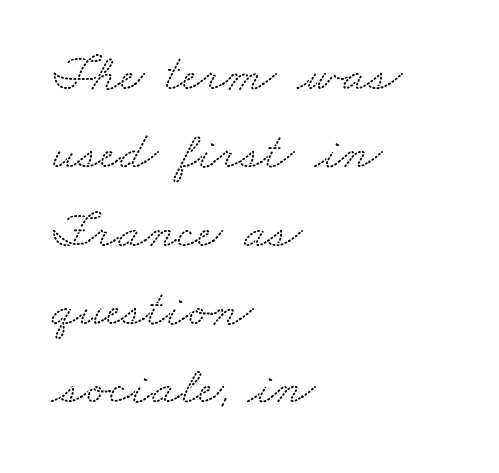
{"width": "wide", "stroke_contrast": "low", "x_height": "small", "monospaced": "no", "underline": "no", "align": "left", "line_spacing": "normal", "line_spacing_ratio": 1.45, "letter_spacing": "normal", "letter_spacing_em": 0.0, "glyph_px": 54}
